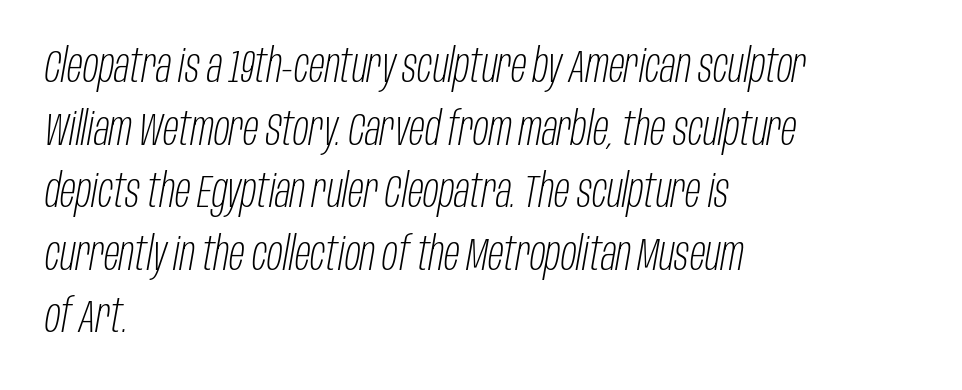
The rendering uses a moderate line-height, typical for paragraphs. The words here are not underlined. Proportional: the letters do not fall into vertical columns. Standard letterfit; no display-style spreading of the glyphs.
